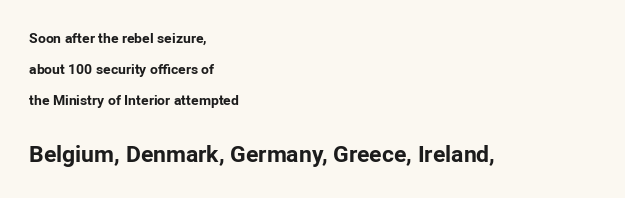
The lines in this sample share a left origin and differ only in where they stop. A typesetter would call this leading open, well beyond the default. The gap between lines stays unmarked. Bold? Absolutely — the strokes are thick and heavy. The type sits square on the baseline with zero lean.
